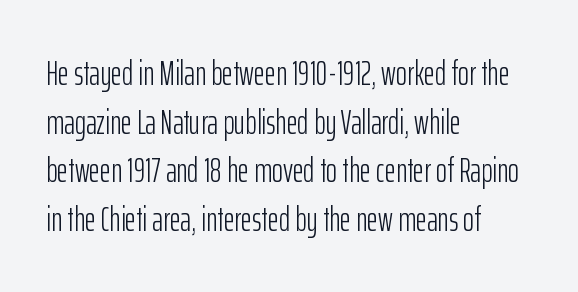
The image shows 34 px light, condensed sans-serif type, upright; set left-aligned, normal line spacing (1.43x), normal letter spacing, not underlined; low stroke contrast and a medium x-height.
